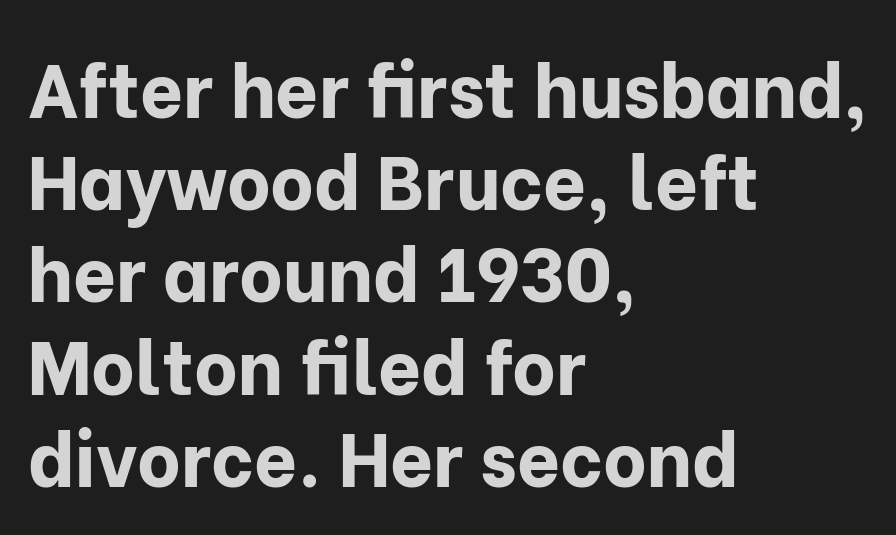
Q: Is the text bold? A: Yes.
Q: Is the text italic (slanted)? A: No, it is upright.
Q: Is the typeface a serif or a sans-serif typeface? A: Sans-serif.
Q: Is the text underlined? A: No.
Q: How is the paragraph aligned? A: Left-aligned.
Q: Is the spacing between letters normal or unusually wide? A: Normal.
Q: Width (condensed, normal, or wide)? A: Normal.
Q: Stroke contrast? A: Low.
Q: x-height? A: Medium.
Q: Monospaced? A: No.
